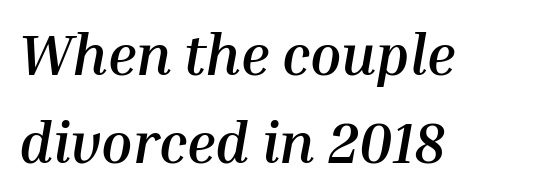
Thick stems and heavy bowls — unmistakably bold. You could not count columns in this text — the font is proportionally spaced. The space between consecutive lines is moderate. The font's italic variant was chosen for this text. Here the glyphs are tracked normally, forming tight word shapes. Alignment: flush left.
